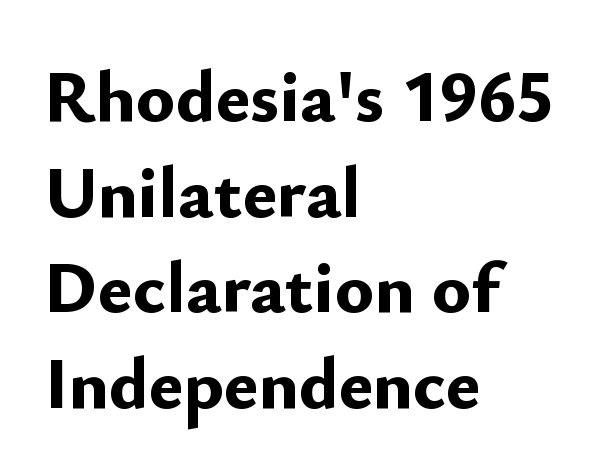
{"serif": "no", "italic": "no", "bold": "yes", "weight": "bold", "width": "normal", "stroke_contrast": "low", "x_height": "small", "monospaced": "no", "underline": "no", "align": "left", "line_spacing": "normal", "line_spacing_ratio": 1.31, "letter_spacing": "normal", "letter_spacing_em": 0.0, "glyph_px": 73}
